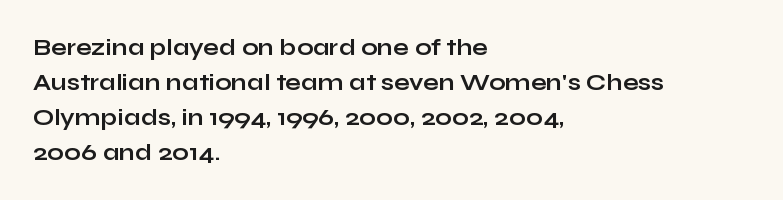
{"italic": "no", "bold": "yes", "underline": "no", "align": "left", "line_spacing": "normal", "line_spacing_ratio": 1.52, "letter_spacing": "normal", "letter_spacing_em": 0.0, "glyph_px": 23}
